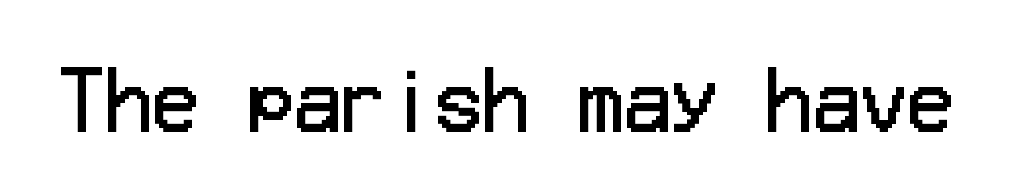
Q: Is the text bold? A: No.
Q: Is the text italic (slanted)? A: No, it is upright.
Q: Is the typeface a serif or a sans-serif typeface? A: Sans-serif.
Q: Is the text underlined? A: No.
Q: Is the spacing between letters normal or unusually wide? A: Normal.
Q: Width (condensed, normal, or wide)? A: Normal.
Q: Stroke contrast? A: Low.
Q: x-height? A: Medium.
